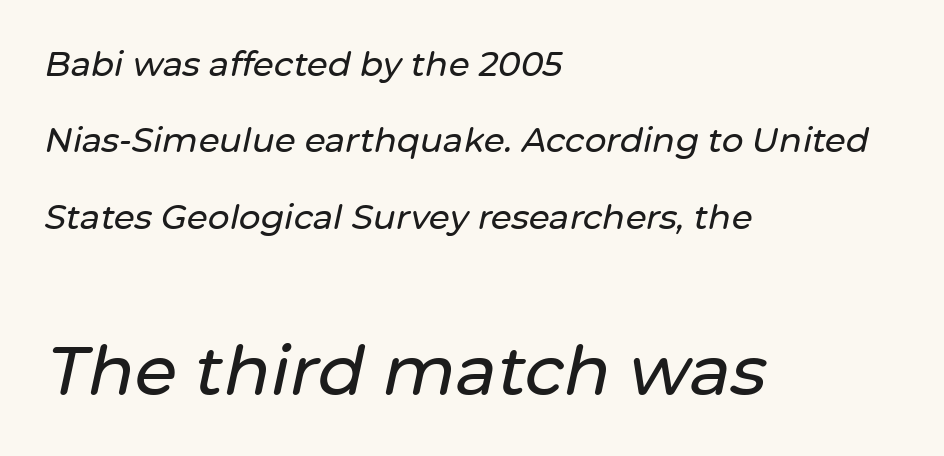
Q: Is the text italic (slanted)? A: Yes, it leans right by about 12 degrees.
Q: Is the text underlined? A: No.
Q: How is the paragraph aligned? A: Left-aligned.
Q: Is the spacing between letters normal or unusually wide? A: Normal.
Q: Is the spacing between lines tight, normal or loose? A: Loose.
Q: Which block of text is set in a larger size, the first (top) or the second (bottom)? A: The second (bottom) one.
Q: Width (condensed, normal, or wide)? A: Normal.
Q: Stroke contrast? A: Low.
Q: x-height? A: Medium.
Q: Monospaced? A: No.
